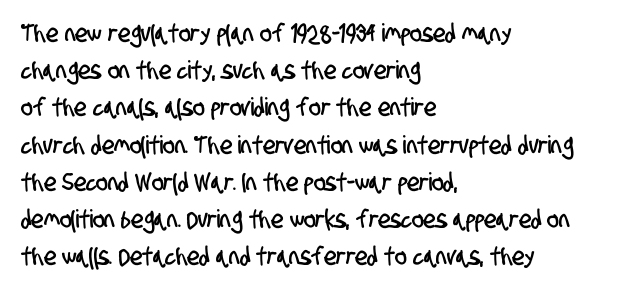
Q: Is the text underlined? A: No.
Q: How is the paragraph aligned? A: Left-aligned.
Q: Is the spacing between letters normal or unusually wide? A: Normal.
Q: Is the spacing between lines tight, normal or loose? A: Normal.
